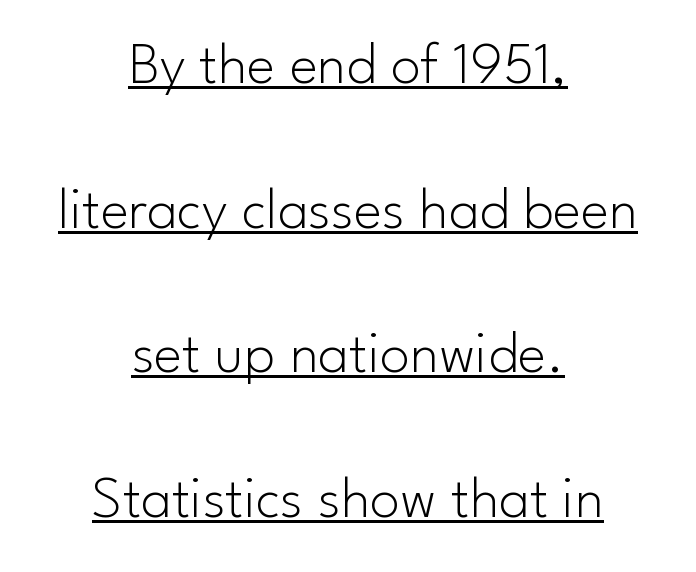
{"serif": "no", "italic": "no", "bold": "no", "weight": "light", "width": "normal", "stroke_contrast": "low", "x_height": "small", "monospaced": "no", "underline": "yes", "align": "center", "line_spacing": "loose", "line_spacing_ratio": 2.41, "letter_spacing": "normal", "letter_spacing_em": 0.0, "glyph_px": 60}
